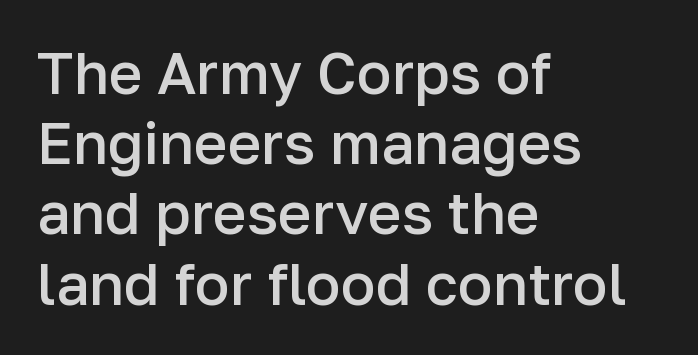
Alignment: flush left. Does the lettering tilt? It doesn't — this is upright. Semibold letterforms, between regular and bold. Unlike a traditional serif, this face leaves its strokes unadorned. A clean baseline with only descenders dipping below it. Letter spacing: default.
